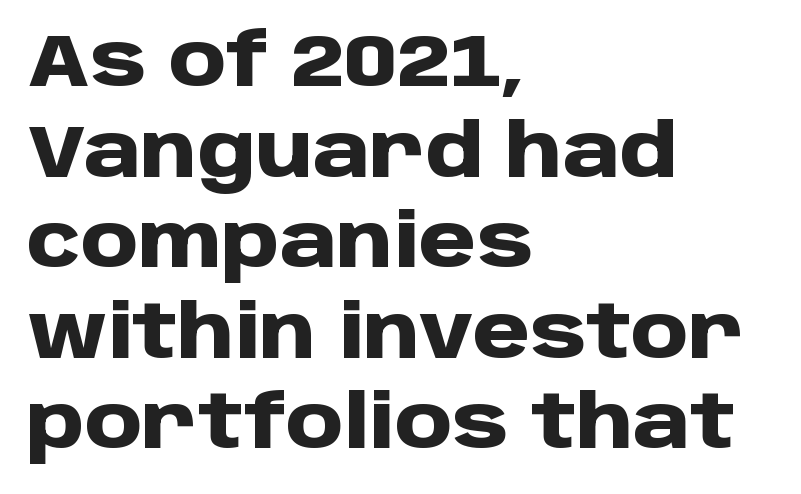
Q: Is the text bold? A: Yes.
Q: Is the text italic (slanted)? A: No, it is upright.
Q: Is the typeface a serif or a sans-serif typeface? A: Sans-serif.
Q: Is the text underlined? A: No.
Q: How is the paragraph aligned? A: Left-aligned.
Q: Is the spacing between letters normal or unusually wide? A: Normal.
Q: Width (condensed, normal, or wide)? A: Normal.
Q: Stroke contrast? A: Low.
Q: x-height? A: Large.
Q: Monospaced? A: No.
